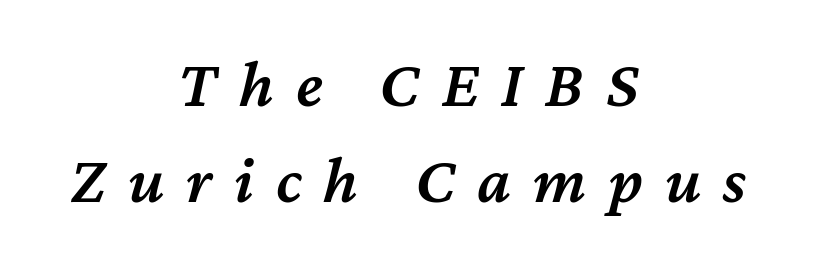
The image shows 67 px semibold type, italic (leaning right); set centered, normal line spacing (1.44x), unusually wide letter spacing (+0.33 em), not underlined; medium stroke contrast and a medium x-height.
